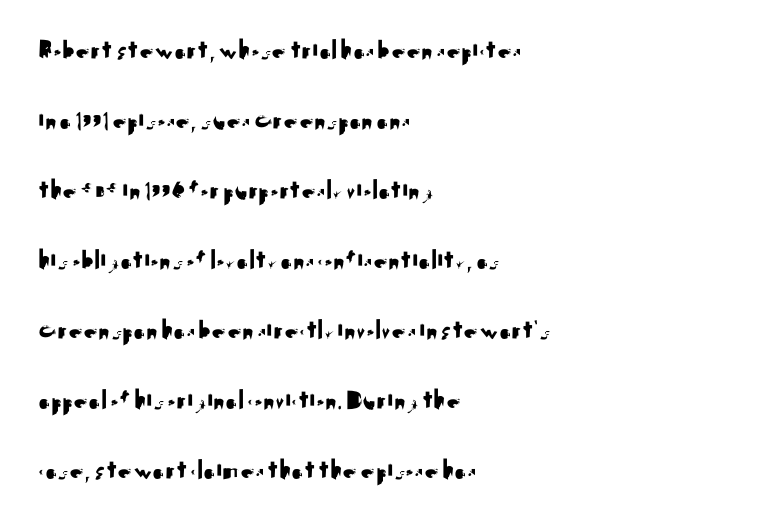
{"serif": "no", "italic": "no", "width": "normal", "stroke_contrast": "medium", "x_height": "small", "monospaced": "no", "underline": "no", "align": "left", "line_spacing": "loose", "line_spacing_ratio": 2.5, "letter_spacing": "normal", "letter_spacing_em": 0.0, "glyph_px": 28}
